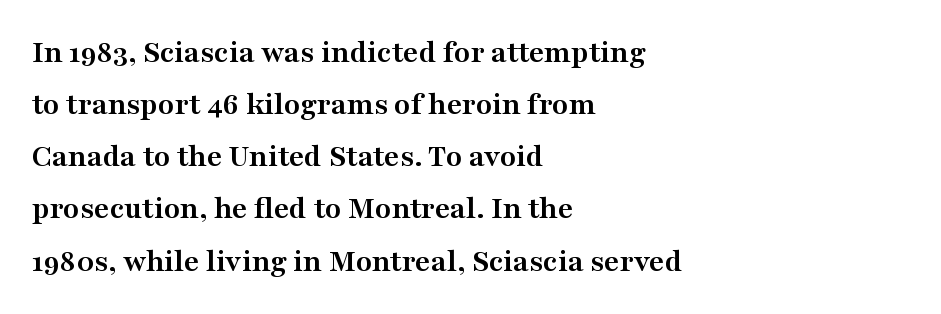
The image shows 33 px semibold, wide serif type, upright; set left-aligned, normal line spacing (1.58x), normal letter spacing, not underlined; medium stroke contrast and a medium x-height.
